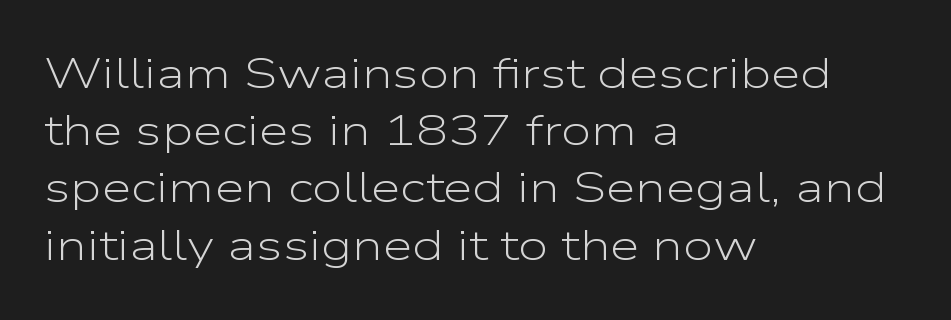
The rendering uses a moderate line-height, typical for paragraphs. Is this a fixed-width face? No — the glyphs have proportional, varying widths. No italicization has been applied; the sample stays upright. Classification — sans serif. Is the type heavy? It reads as light-to-regular instead. Leftover space on each line is placed entirely after the last word.
